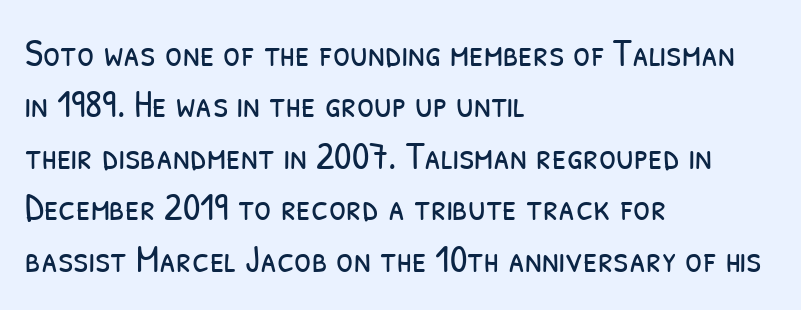
No feet cap the strokes, marking this as sans-serif type. Words appear dense and cohesive because spacing is normal. The rows are spaced the way most documents space them. Note the varied advance widths — an 'i' is clearly narrower than an 'm'. The baseline area is clear. No extra ink here — the face is not bold.
